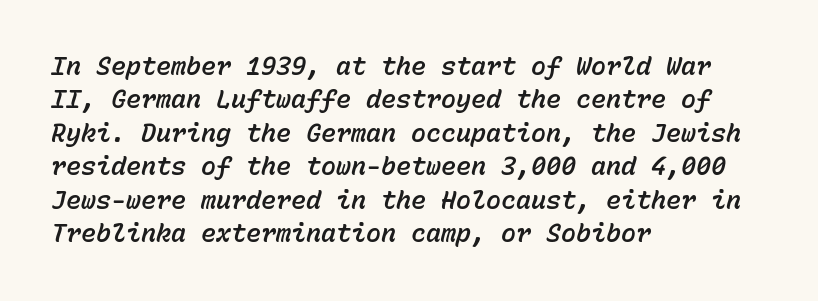
The specimen omits any rule beneath the text block's lines. Spacing between characters is what you'd get straight out of the box. Reading down the block, your eye returns to a fixed left position each line. A typesetter would mark this as italic.
